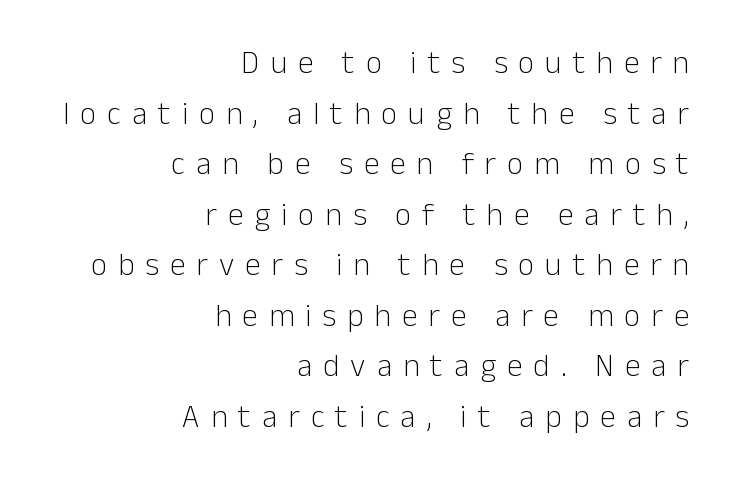
Q: Is the text bold? A: No.
Q: Is the text italic (slanted)? A: No, it is upright.
Q: Is the typeface a serif or a sans-serif typeface? A: Sans-serif.
Q: Is the text underlined? A: No.
Q: How is the paragraph aligned? A: Right-aligned.
Q: Is the spacing between letters normal or unusually wide? A: Unusually wide.
Q: Is the spacing between lines tight, normal or loose? A: Normal.
Q: Width (condensed, normal, or wide)? A: Normal.
Q: Stroke contrast? A: Low.
Q: x-height? A: Medium.
Q: Monospaced? A: No.
